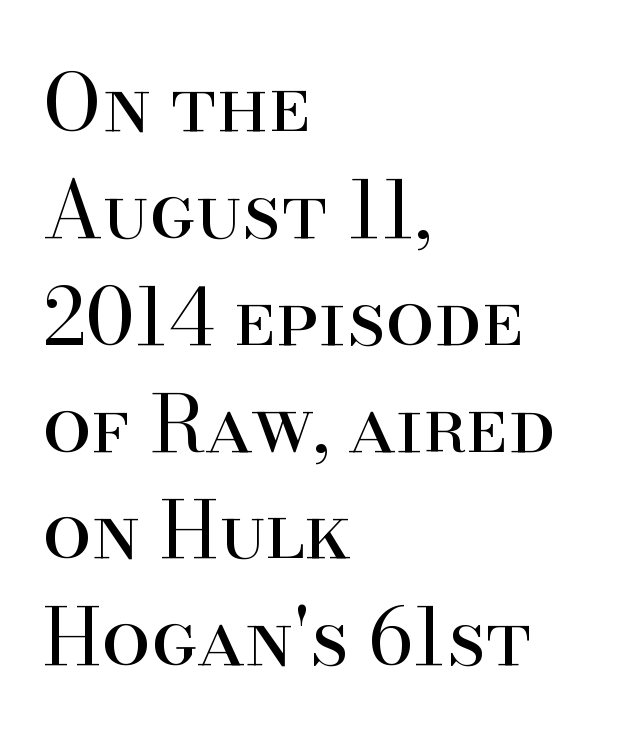
Q: Is the text bold? A: No.
Q: Is the text italic (slanted)? A: No, it is upright.
Q: Is the typeface a serif or a sans-serif typeface? A: Serif.
Q: Is the text underlined? A: No.
Q: How is the paragraph aligned? A: Left-aligned.
Q: Is the spacing between letters normal or unusually wide? A: Normal.
Q: Is the spacing between lines tight, normal or loose? A: Normal.
Q: Width (condensed, normal, or wide)? A: Normal.
Q: Stroke contrast? A: High.
Q: x-height? A: Small.
Q: Monospaced? A: No.
